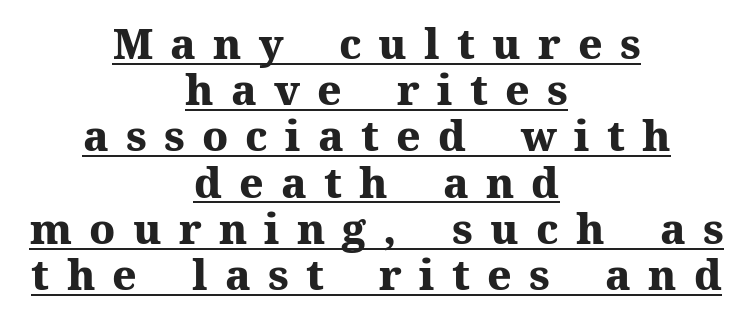
{"serif": "yes", "italic": "no", "bold": "yes", "weight": "heavy", "width": "normal", "stroke_contrast": "medium", "x_height": "medium", "monospaced": "no", "underline": "yes", "align": "center", "line_spacing": "tight", "line_spacing_ratio": 1.1, "letter_spacing": "wide", "letter_spacing_em": 0.41, "glyph_px": 42}
